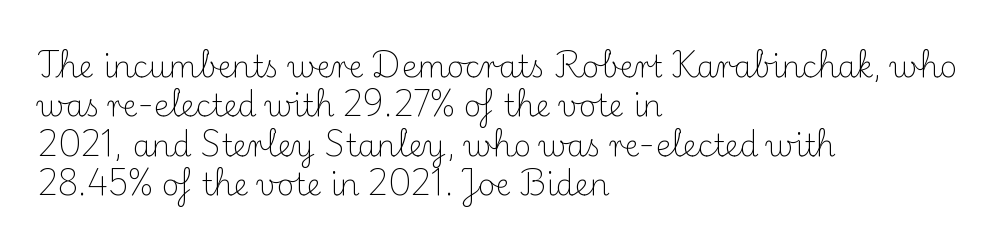
Style check: upright. Line spacing here is normal. Between one letter and the next there's only the usual sliver of space. Quick note: underline off. Letters have the restrained weight of plain body copy at most.
